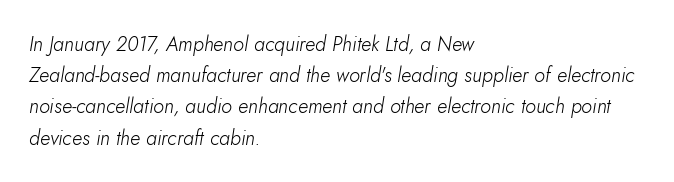
The image shows 20 px text type, italic (leaning right); set left-aligned, normal line spacing (1.56x), normal letter spacing, not underlined.
